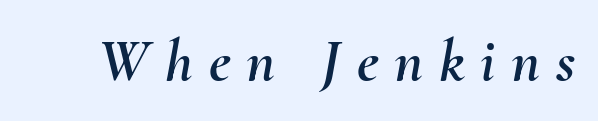
The image shows 61 px text type, italic (leaning right); set unusually wide letter spacing (+0.26 em), not underlined; medium stroke contrast and a small x-height.
